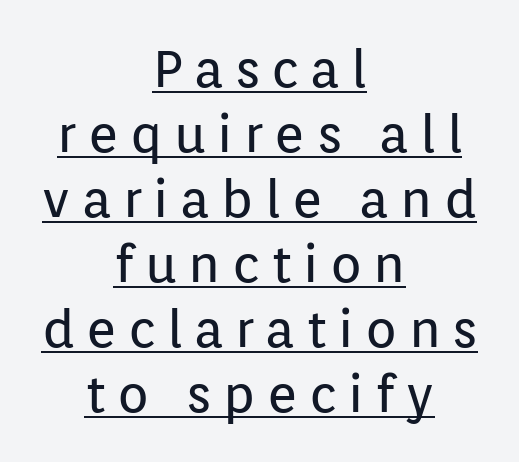
{"serif": "no", "italic": "no", "bold": "no", "weight": "regular", "width": "normal", "stroke_contrast": "low", "x_height": "medium", "monospaced": "no", "underline": "yes", "align": "center", "line_spacing": "normal", "line_spacing_ratio": 1.25, "letter_spacing": "wide", "letter_spacing_em": 0.22, "glyph_px": 52}
